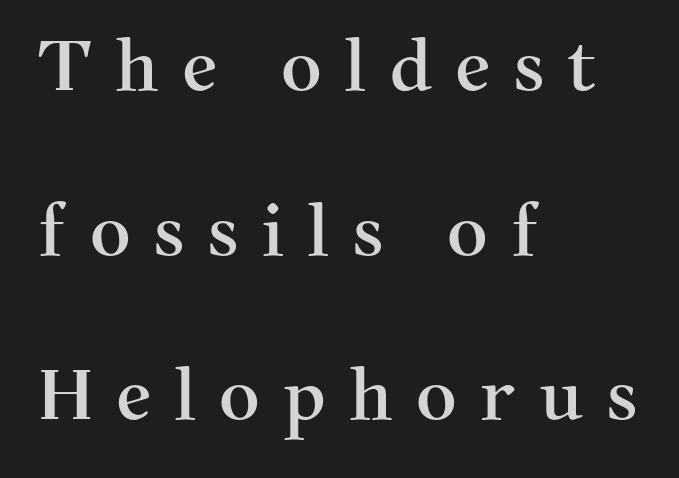
This sample has the flowing, uneven cadence of proportional lettering. Notice how the stems are strictly vertical — no italics here. Notice how the passage keeps a crisp vertical edge on the left only. Baseline-to-baseline distance is far greater than the letter height. Unlike a clean sans, this face finishes its strokes with serifs.
